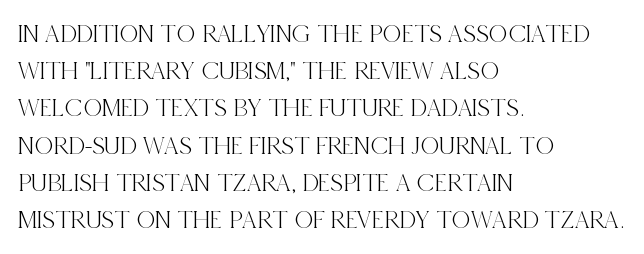
The passage is arranged the way most books set body copy — flush left. No extra tracking has been applied to these lines. You can tell it's not italic because the verticals are truly vertical. The leading is moderate, giving the passage an even texture. The specimen omits any rule beneath the text block's lines.
